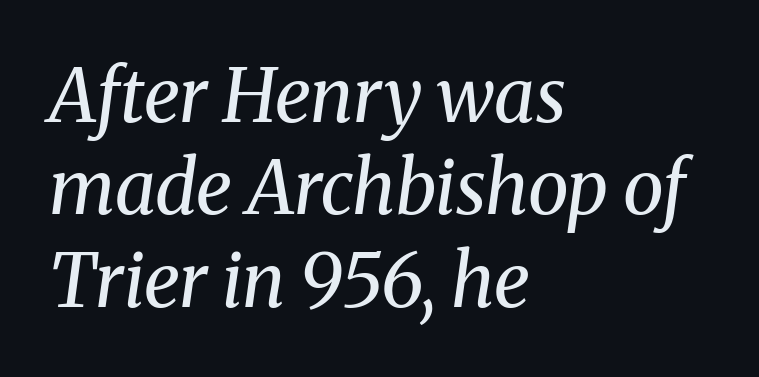
Q: Is the text bold? A: No.
Q: Is the text italic (slanted)? A: Yes, it leans right by about 8 degrees.
Q: Is the typeface a serif or a sans-serif typeface? A: Serif.
Q: Is the text underlined? A: No.
Q: How is the paragraph aligned? A: Left-aligned.
Q: Is the spacing between letters normal or unusually wide? A: Normal.
Q: Is the spacing between lines tight, normal or loose? A: Normal.
Q: Width (condensed, normal, or wide)? A: Normal.
Q: Stroke contrast? A: Medium.
Q: x-height? A: Medium.
Q: Monospaced? A: No.
